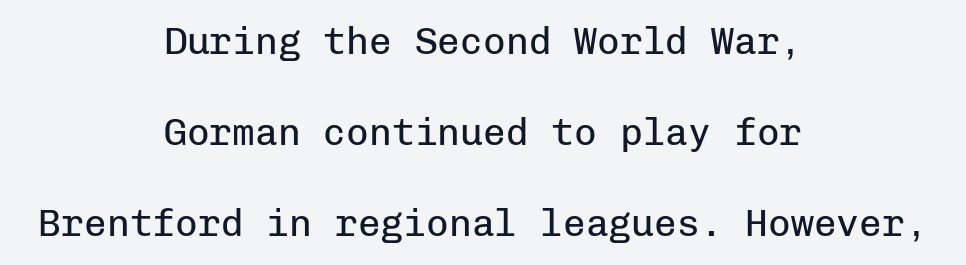
{"serif": "no", "italic": "no", "bold": "no", "weight": "regular", "width": "normal", "stroke_contrast": "low", "x_height": "medium", "monospaced": "yes", "underline": "no", "align": "center", "line_spacing": "loose", "line_spacing_ratio": 2.4, "letter_spacing": "normal", "letter_spacing_em": 0.0, "glyph_px": 38}
